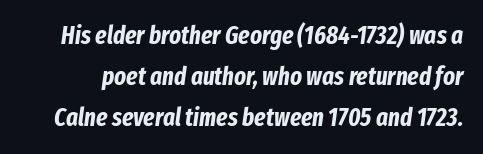
Leading: standard. As a designer I'd log this as weight 700, bold. The glyphs look as if they've been sheared to an angle. Tracking value appears to be zero — textbook default spacing.
